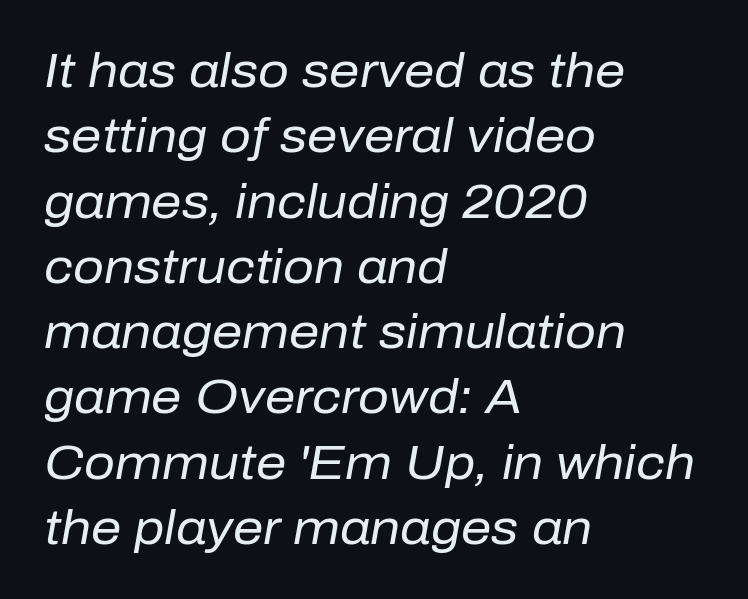
{"italic": "yes", "lean": "right", "slant_degrees": 10, "bold": "no", "weight": "regular", "width": "normal", "stroke_contrast": "low", "x_height": "medium", "monospaced": "no", "underline": "no", "align": "left", "line_spacing": "normal", "line_spacing_ratio": 1.36, "letter_spacing": "normal", "letter_spacing_em": 0.0, "glyph_px": 48}
